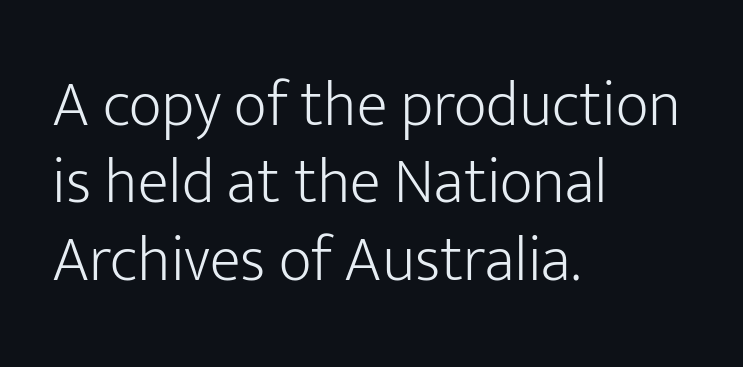
{"serif": "no", "italic": "no", "bold": "no", "weight": "light", "width": "normal", "stroke_contrast": "low", "x_height": "medium", "monospaced": "no", "underline": "no", "align": "left", "line_spacing_ratio": 1.21, "letter_spacing": "normal", "letter_spacing_em": 0.0, "glyph_px": 64}
